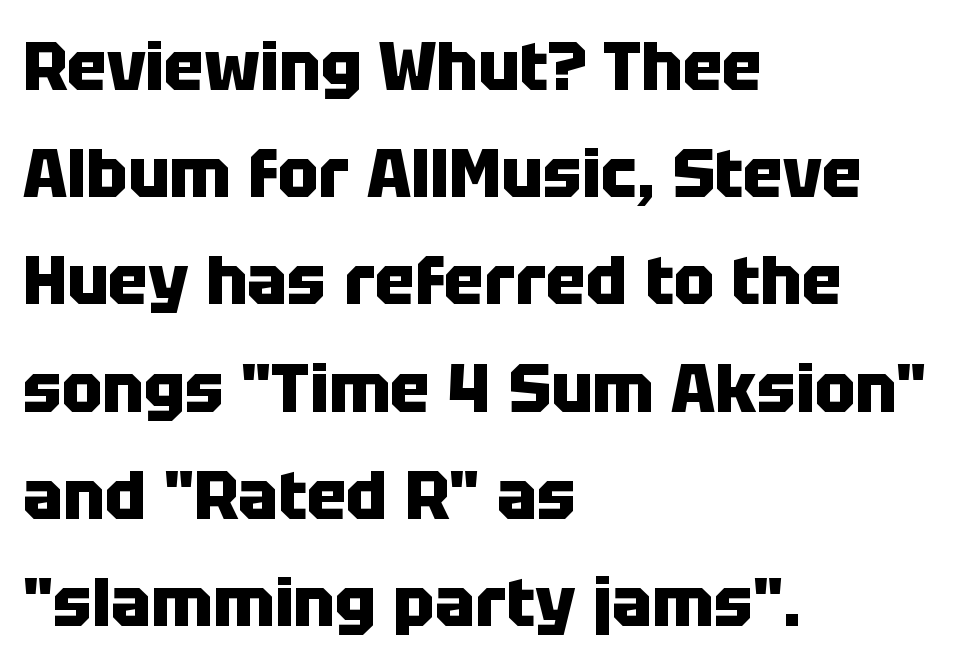
The image shows 67 px heavy sans-serif type, upright; set left-aligned, normal line spacing (1.6x), normal letter spacing, not underlined; low stroke contrast and a large x-height.
